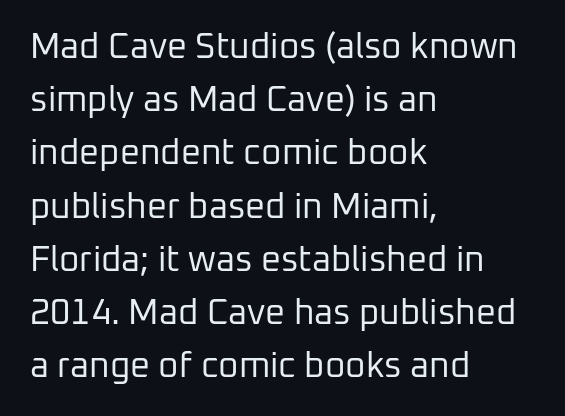
Q: Is the text bold? A: No.
Q: Is the text italic (slanted)? A: No, it is upright.
Q: Is the typeface a serif or a sans-serif typeface? A: Sans-serif.
Q: Is the text underlined? A: No.
Q: How is the paragraph aligned? A: Left-aligned.
Q: Is the spacing between letters normal or unusually wide? A: Normal.
Q: Is the spacing between lines tight, normal or loose? A: Normal.
Q: Width (condensed, normal, or wide)? A: Normal.
Q: Stroke contrast? A: Low.
Q: x-height? A: Medium.
Q: Monospaced? A: No.
